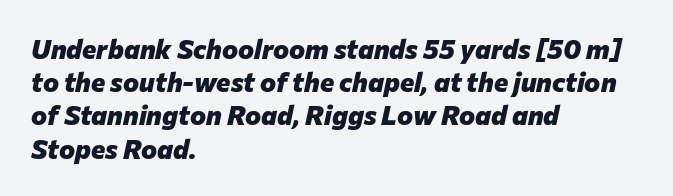
The image shows 27 px bold type, italic (leaning right); set left-aligned, line spacing 1.23x, normal letter spacing, not underlined.
